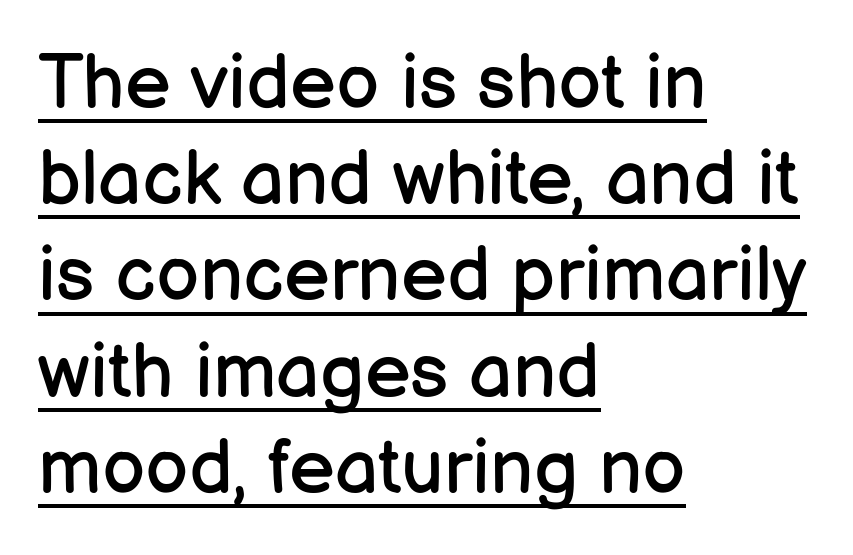
A typesetter would call this proportional, since set widths differ per character. Teacher's note: observe the even left margin — that is flush-left alignment. No extra ink here — the face is not bold. This sample carries an underscore along the baseline area. Is the letter spacing exaggerated? No — it looks like the ordinary default.
